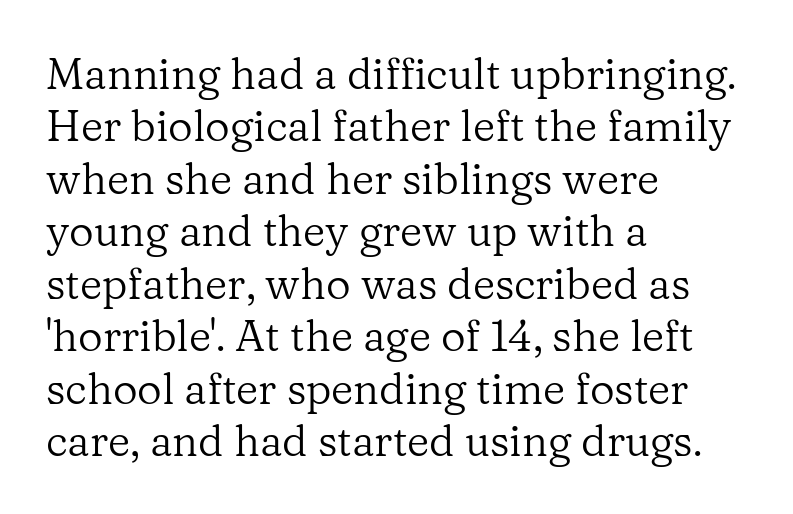
The image shows 43 px regular-weight serif type, upright; set left-aligned, line spacing 1.22x, normal letter spacing, not underlined; low stroke contrast and a medium x-height.
